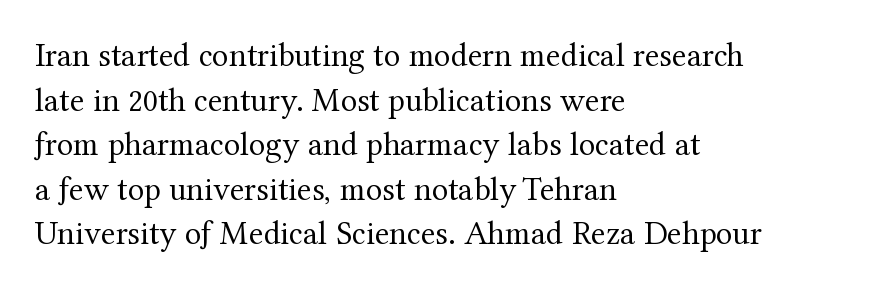
I'd call this a serif setting — the letters wear small feet. Is the letter spacing exaggerated? No — it looks like the ordinary default. Weight: regular or lighter. Compared with typical paragraphs, the rows here are spaced about the same. Nope, not italic — everything's standing straight.
